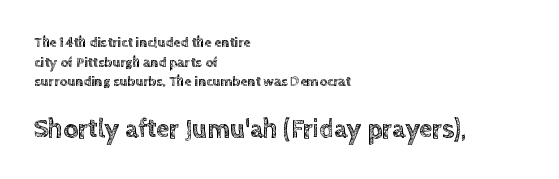
The image shows 26 px text type, upright; set left-aligned, normal line spacing (1.4x), normal letter spacing, not underlined; the second (bottom) block is 1.86x larger.
